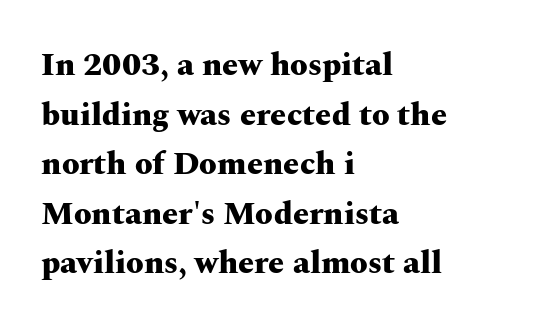
{"serif": "yes", "italic": "no", "bold": "yes", "weight": "heavy", "width": "wide", "stroke_contrast": "medium", "x_height": "medium", "monospaced": "no", "underline": "no", "align": "left", "line_spacing": "normal", "line_spacing_ratio": 1.55, "letter_spacing": "normal", "letter_spacing_em": 0.0, "glyph_px": 32}
